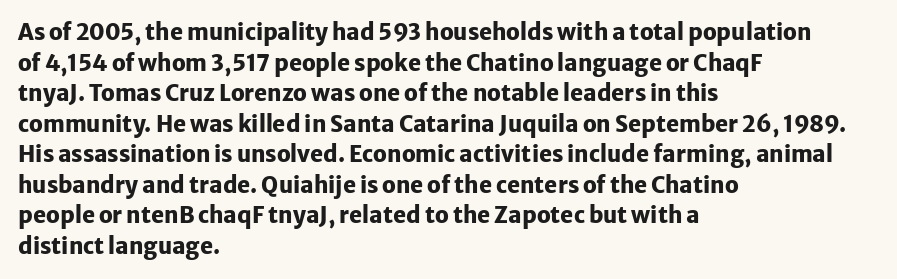
Q: Is the text bold? A: Yes.
Q: Is the text italic (slanted)? A: No, it is upright.
Q: Is the text underlined? A: No.
Q: How is the paragraph aligned? A: Left-aligned.
Q: Is the spacing between letters normal or unusually wide? A: Normal.
Q: Is the spacing between lines tight, normal or loose? A: Normal.
